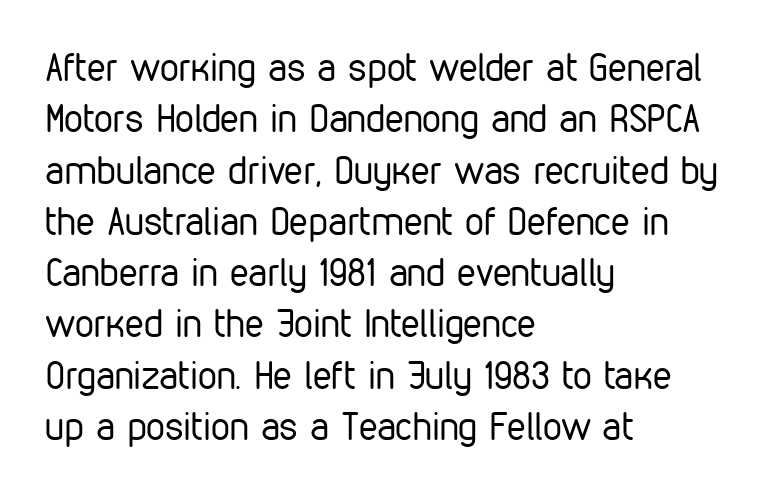
{"serif": "no", "italic": "no", "bold": "no", "weight": "regular", "width": "condensed", "stroke_contrast": "low", "x_height": "medium", "monospaced": "no", "underline": "no", "align": "left", "line_spacing": "normal", "line_spacing_ratio": 1.35, "letter_spacing": "normal", "letter_spacing_em": 0.0, "glyph_px": 38}
